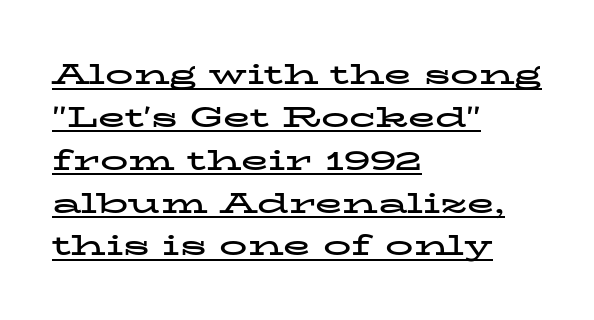
The typesetter chose a ragged-right arrangement here. The rendering uses the underline text-decoration. Looks like regular typesetting: each glyph gets only the width it needs. Strong, thick strokes mark this as bold type. The vertical gap from one line to the next is medium.
